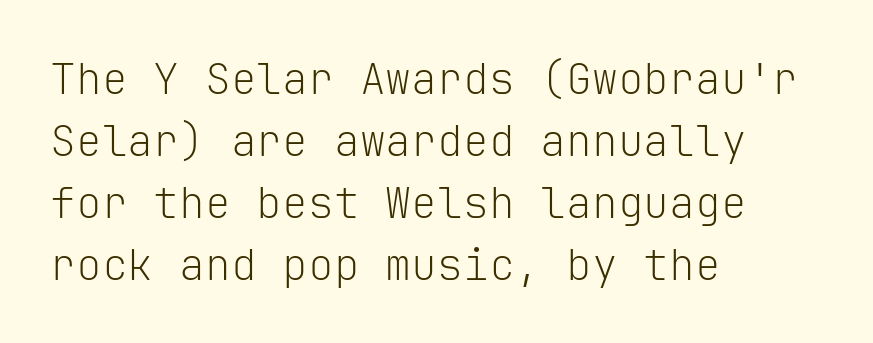
The image shows 43 px light sans-serif type, upright, monospaced; set left-aligned, normal line spacing (1.44x), normal letter spacing, not underlined; low stroke contrast and a medium x-height.
